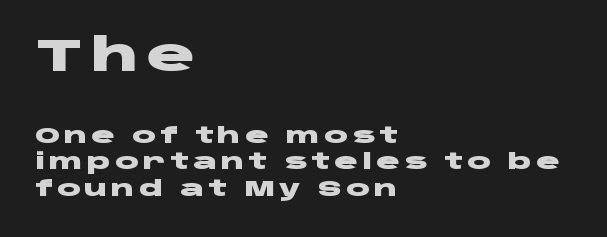
{"serif": "no", "italic": "no", "bold": "yes", "weight": "heavy", "width": "wide", "stroke_contrast": "low", "x_height": "large", "monospaced": "no", "underline": "no", "align": "left", "line_spacing_ratio": 1.2, "larger_block": "first", "size_ratio": 2.05, "glyph_px": 45}
